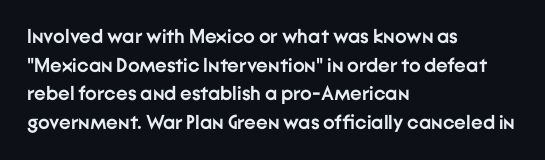
Q: Is the text bold? A: Yes.
Q: Is the text italic (slanted)? A: No, it is upright.
Q: Is the text underlined? A: No.
Q: How is the paragraph aligned? A: Left-aligned.
Q: Is the spacing between letters normal or unusually wide? A: Normal.
Q: Is the spacing between lines tight, normal or loose? A: Normal.
